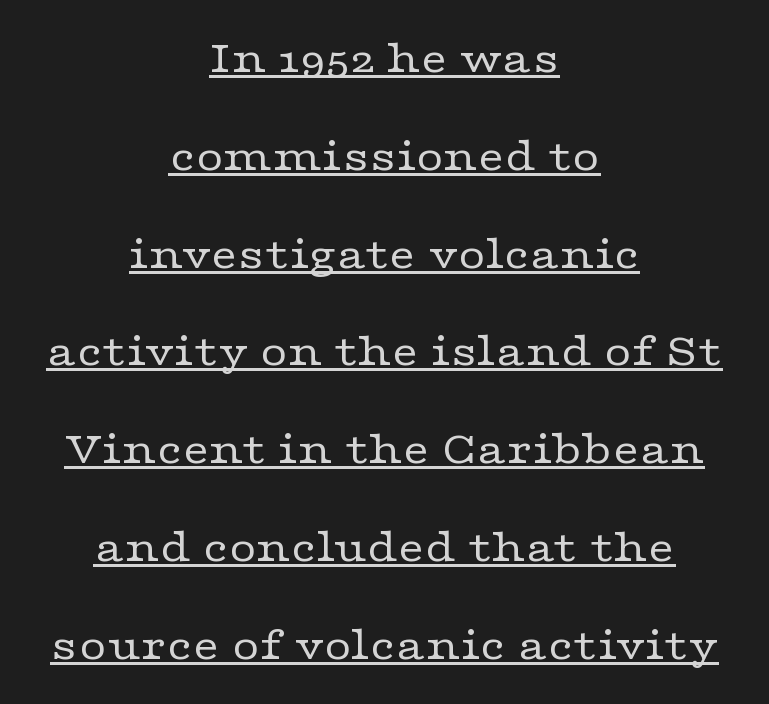
Q: Is the text bold? A: No.
Q: Is the text italic (slanted)? A: No, it is upright.
Q: Is the typeface a serif or a sans-serif typeface? A: Serif.
Q: Is the text underlined? A: Yes.
Q: How is the paragraph aligned? A: Centered.
Q: Is the spacing between letters normal or unusually wide? A: Normal.
Q: Is the spacing between lines tight, normal or loose? A: Loose.
Q: Width (condensed, normal, or wide)? A: Wide.
Q: Stroke contrast? A: Low.
Q: x-height? A: Medium.
Q: Monospaced? A: No.
